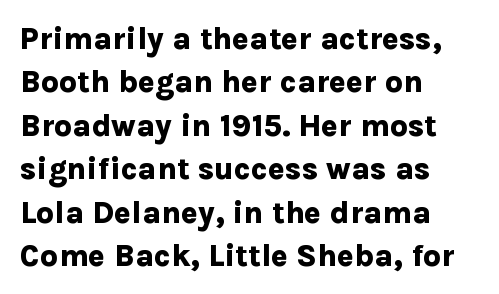
The image shows 31 px bold sans-serif type, upright; set left-aligned, normal line spacing (1.4x), normal letter spacing, not underlined; low stroke contrast and a medium x-height.
